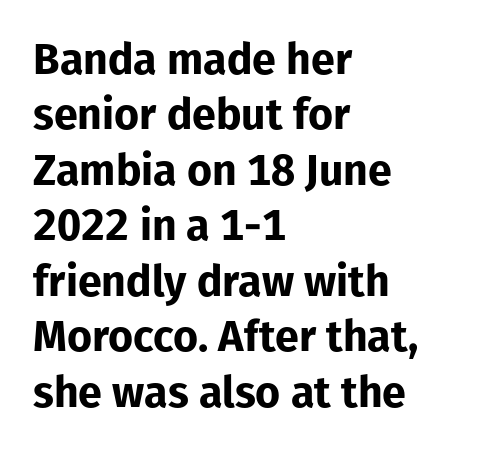
Q: Is the text bold? A: Yes.
Q: Is the text italic (slanted)? A: No, it is upright.
Q: Is the typeface a serif or a sans-serif typeface? A: Sans-serif.
Q: Is the text underlined? A: No.
Q: How is the paragraph aligned? A: Left-aligned.
Q: Is the spacing between letters normal or unusually wide? A: Normal.
Q: Is the spacing between lines tight, normal or loose? A: Normal.
Q: Width (condensed, normal, or wide)? A: Normal.
Q: Stroke contrast? A: Low.
Q: x-height? A: Medium.
Q: Monospaced? A: No.
